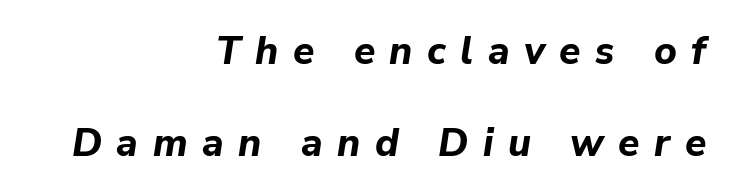
{"italic": "yes", "lean": "right", "slant_degrees": 9, "bold": "yes", "weight": "bold", "width": "normal", "stroke_contrast": "low", "x_height": "medium", "monospaced": "no", "underline": "no", "align": "right", "line_spacing": "loose", "line_spacing_ratio": 2.37, "letter_spacing": "wide", "letter_spacing_em": 0.37, "glyph_px": 39}
